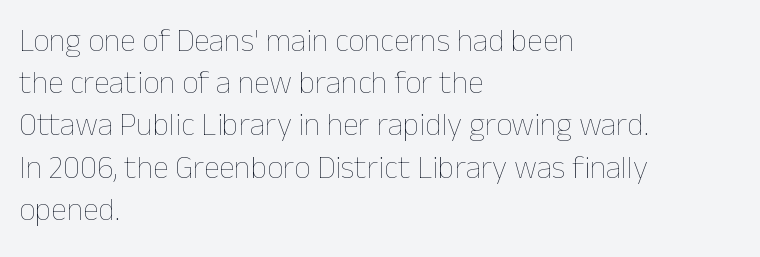
The image shows 32 px thin type, upright; set left-aligned, normal line spacing (1.32x), normal letter spacing, not underlined; low stroke contrast and a medium x-height.
